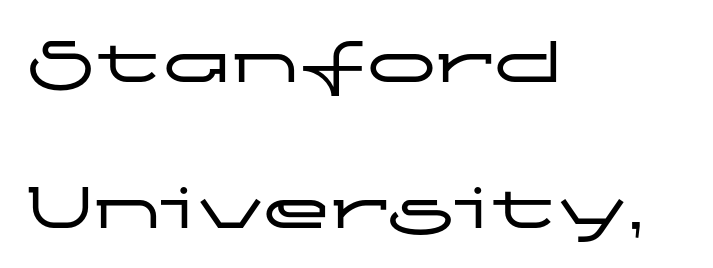
Q: Is the text italic (slanted)? A: No, it is upright.
Q: Is the typeface a serif or a sans-serif typeface? A: Sans-serif.
Q: Is the text underlined? A: No.
Q: How is the paragraph aligned? A: Left-aligned.
Q: Is the spacing between letters normal or unusually wide? A: Normal.
Q: Is the spacing between lines tight, normal or loose? A: Loose.
Q: Width (condensed, normal, or wide)? A: Wide.
Q: Stroke contrast? A: Low.
Q: x-height? A: Medium.
Q: Monospaced? A: No.
